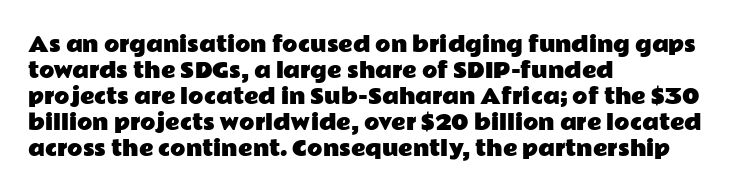
Q: Is the text italic (slanted)? A: No, it is upright.
Q: Is the text underlined? A: No.
Q: How is the paragraph aligned? A: Left-aligned.
Q: Is the spacing between letters normal or unusually wide? A: Normal.
Q: Is the spacing between lines tight, normal or loose? A: Normal.
